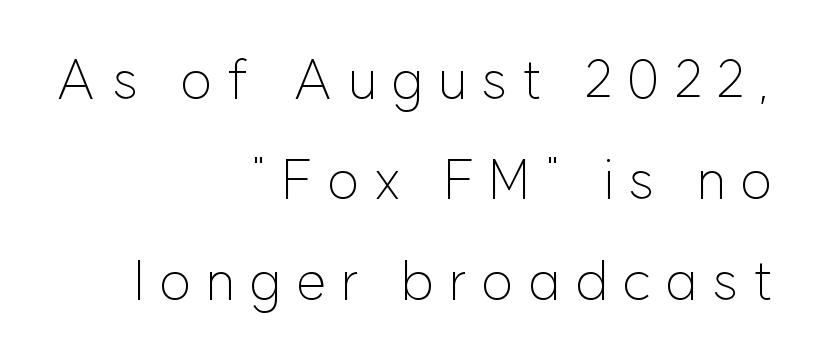
{"serif": "no", "italic": "no", "bold": "no", "weight": "light", "width": "normal", "stroke_contrast": "low", "x_height": "medium", "monospaced": "no", "underline": "no", "align": "right", "line_spacing_ratio": 1.86, "letter_spacing": "wide", "letter_spacing_em": 0.28, "glyph_px": 54}
